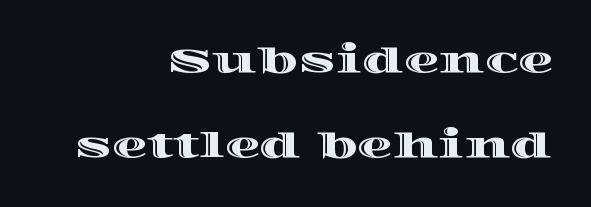
{"italic": "no", "width": "wide", "x_height": "large", "monospaced": "no", "underline": "no", "align": "right", "line_spacing": "loose", "line_spacing_ratio": 2.42, "letter_spacing": "normal", "letter_spacing_em": 0.0, "glyph_px": 35}
